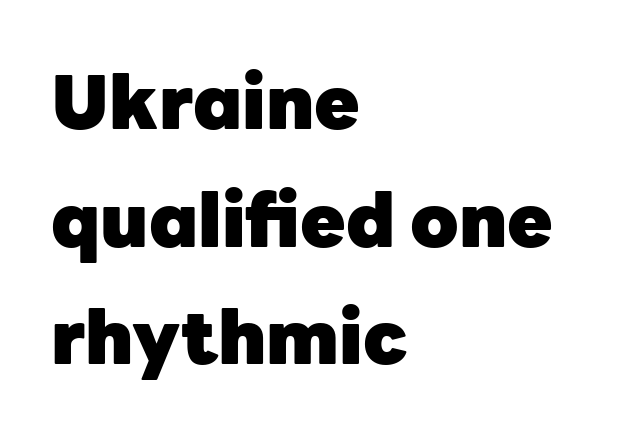
The image shows 74 px heavy sans-serif type, upright; set left-aligned, normal line spacing (1.59x), normal letter spacing, not underlined; low stroke contrast and a medium x-height.
